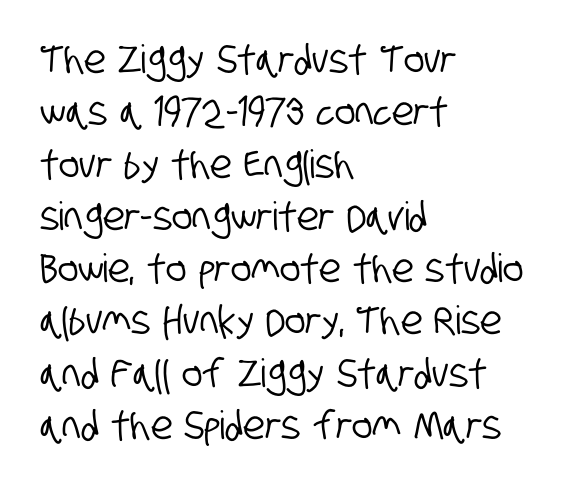
Notice how descenders clear the ascenders below comfortably — that's standard leading. You could not count columns in this text — the font is proportionally spaced. Nope, no serifs anywhere on these letters. Characters follow at the spacing the type designer built in.
